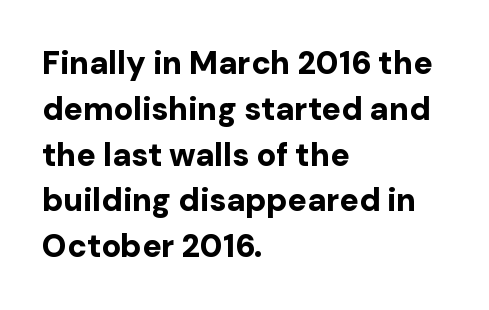
Reading down the block, your eye returns to a fixed left position each line. What stands out about the letter spacing? Nothing — it is the standard amount. The string is rendered with underlining switched off. A typesetter would mark this as roman, not italic.
